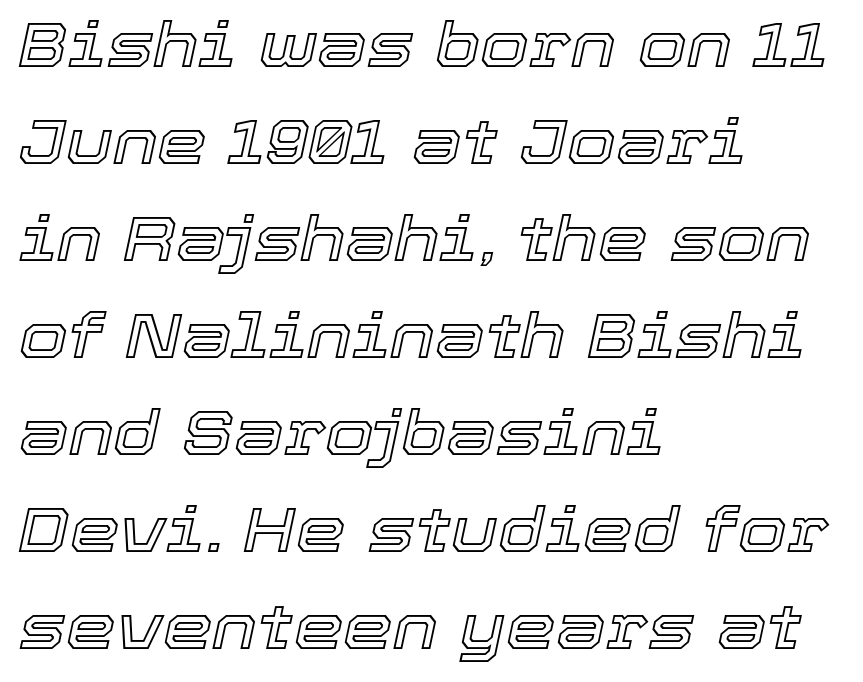
{"italic": "yes", "lean": "right", "slant_degrees": 12, "width": "normal", "x_height": "medium", "monospaced": "no", "underline": "no", "align": "left", "line_spacing": "normal", "line_spacing_ratio": 1.54, "letter_spacing": "normal", "letter_spacing_em": 0.0, "glyph_px": 63}
